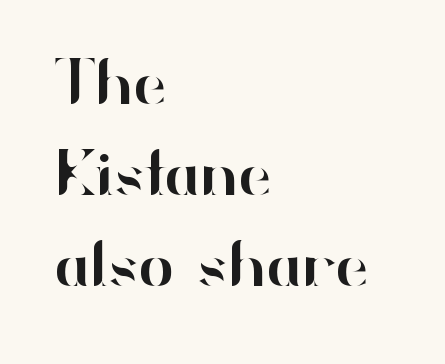
The image shows 67 px sans-serif type, upright; set left-aligned, normal line spacing (1.36x), normal letter spacing, not underlined; high stroke contrast and a small x-height.
